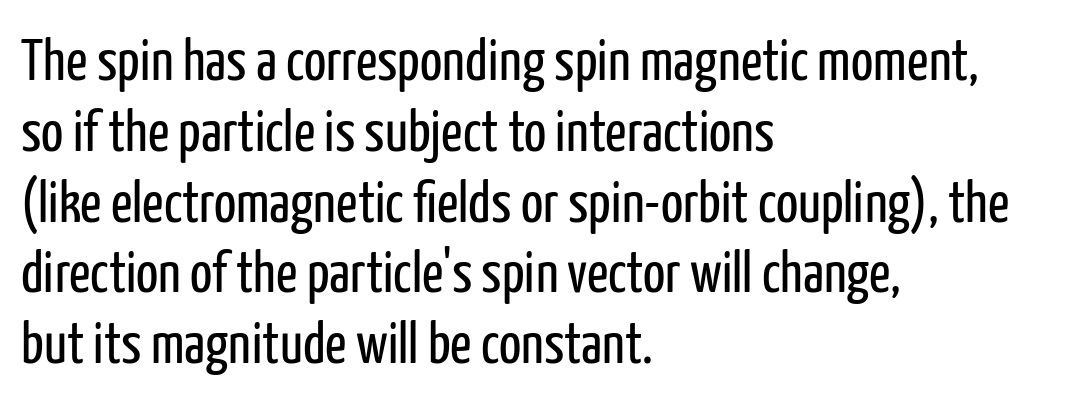
Q: Is the text bold? A: No.
Q: Is the text italic (slanted)? A: No, it is upright.
Q: Is the typeface a serif or a sans-serif typeface? A: Sans-serif.
Q: Is the text underlined? A: No.
Q: How is the paragraph aligned? A: Left-aligned.
Q: Is the spacing between letters normal or unusually wide? A: Normal.
Q: Width (condensed, normal, or wide)? A: Condensed.
Q: Stroke contrast? A: Low.
Q: x-height? A: Medium.
Q: Monospaced? A: No.
